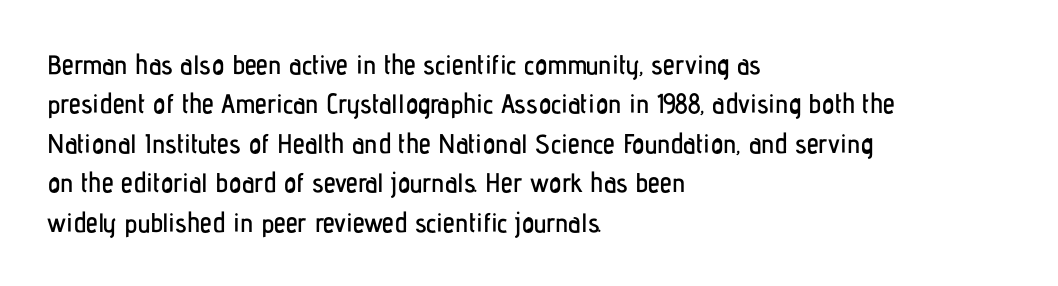
Rule under the text: the space is simply empty. The passage is arranged the way most books set body copy — flush left. This is the regular roman posture of the typeface. Default kerning and tracking; the words read as compact shapes.
